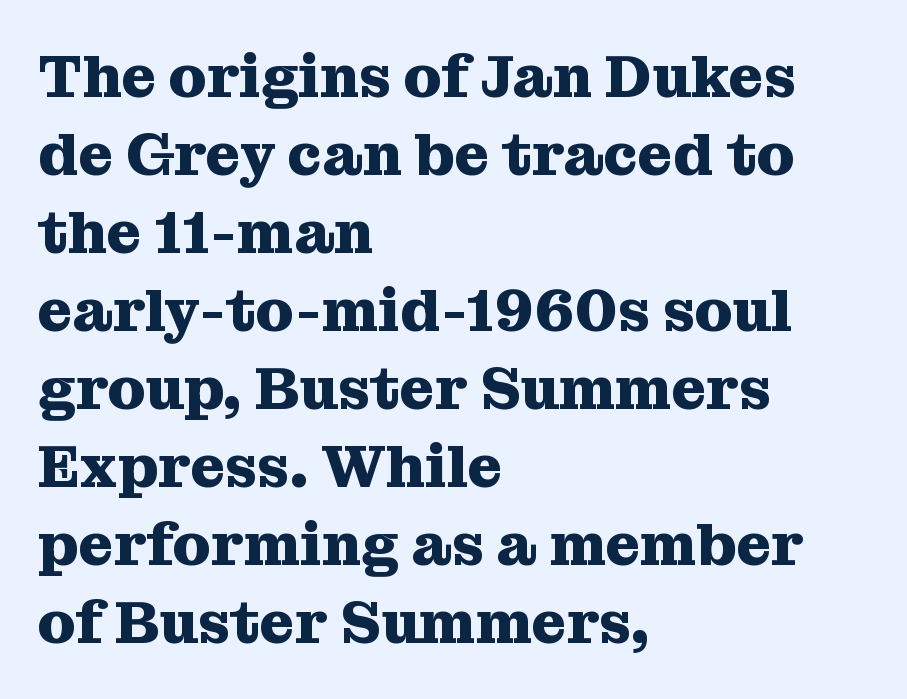
Vertically, the passage feels balanced, rows spaced as you'd expect. Leftover space on each line is placed entirely after the last word. A dark, heavy texture on the line: the type is bold. Examine the stroke ends and you'll spot serifs.
